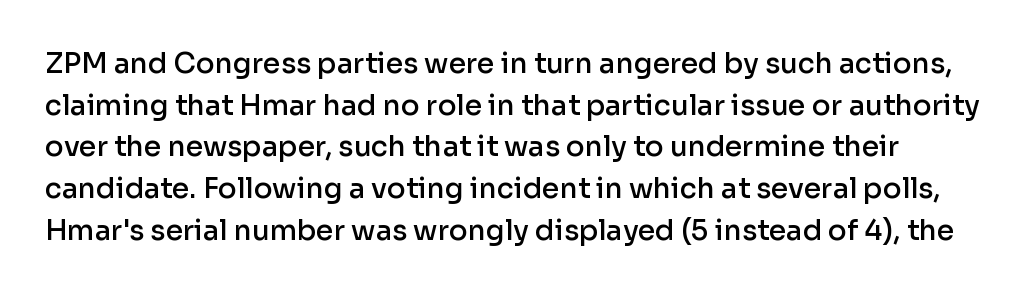
The image shows 28 px semibold sans-serif type, upright; set normal line spacing (1.49x), normal letter spacing, not underlined; low stroke contrast and a medium x-height.
